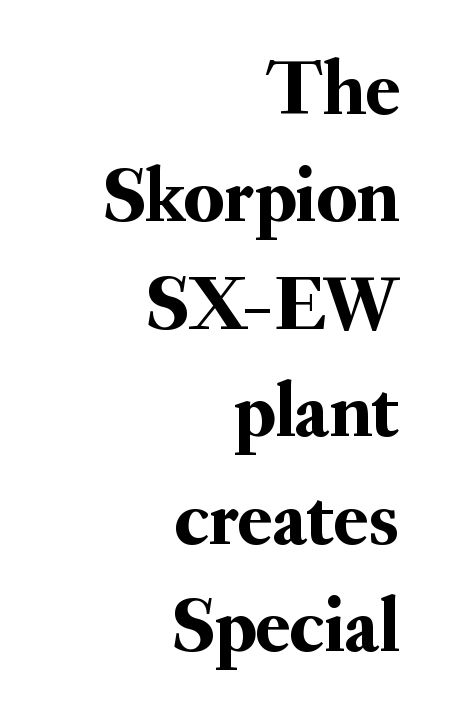
Q: Is the text italic (slanted)? A: No, it is upright.
Q: Is the typeface a serif or a sans-serif typeface? A: Serif.
Q: Is the text underlined? A: No.
Q: How is the paragraph aligned? A: Right-aligned.
Q: Is the spacing between letters normal or unusually wide? A: Normal.
Q: Is the spacing between lines tight, normal or loose? A: Normal.
Q: Width (condensed, normal, or wide)? A: Normal.
Q: Stroke contrast? A: Medium.
Q: x-height? A: Small.
Q: Monospaced? A: No.
